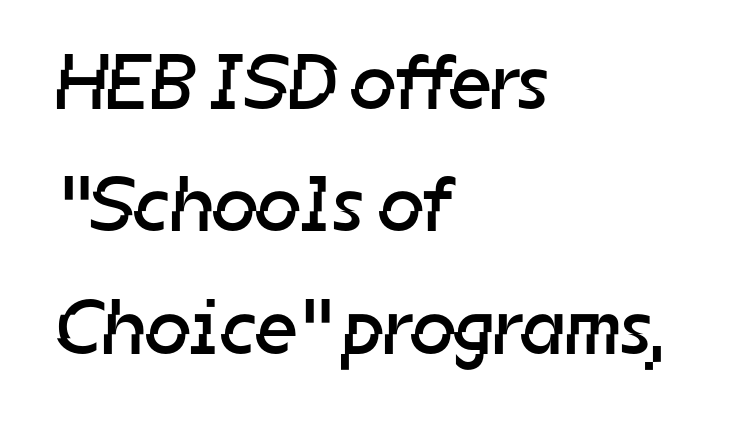
The image shows 79 px regular-weight sans-serif type; set left-aligned, normal line spacing (1.55x), normal letter spacing, not underlined; low stroke contrast and a medium x-height.
